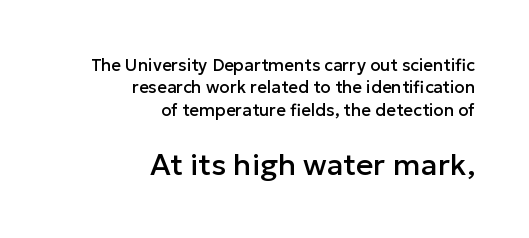
Q: Is the text italic (slanted)? A: No, it is upright.
Q: Is the typeface a serif or a sans-serif typeface? A: Sans-serif.
Q: Is the text underlined? A: No.
Q: How is the paragraph aligned? A: Right-aligned.
Q: Is the spacing between letters normal or unusually wide? A: Normal.
Q: Is the spacing between lines tight, normal or loose? A: Normal.
Q: Which block of text is set in a larger size, the first (top) or the second (bottom)? A: The second (bottom) one.
Q: Width (condensed, normal, or wide)? A: Normal.
Q: Stroke contrast? A: Low.
Q: x-height? A: Medium.
Q: Monospaced? A: No.
